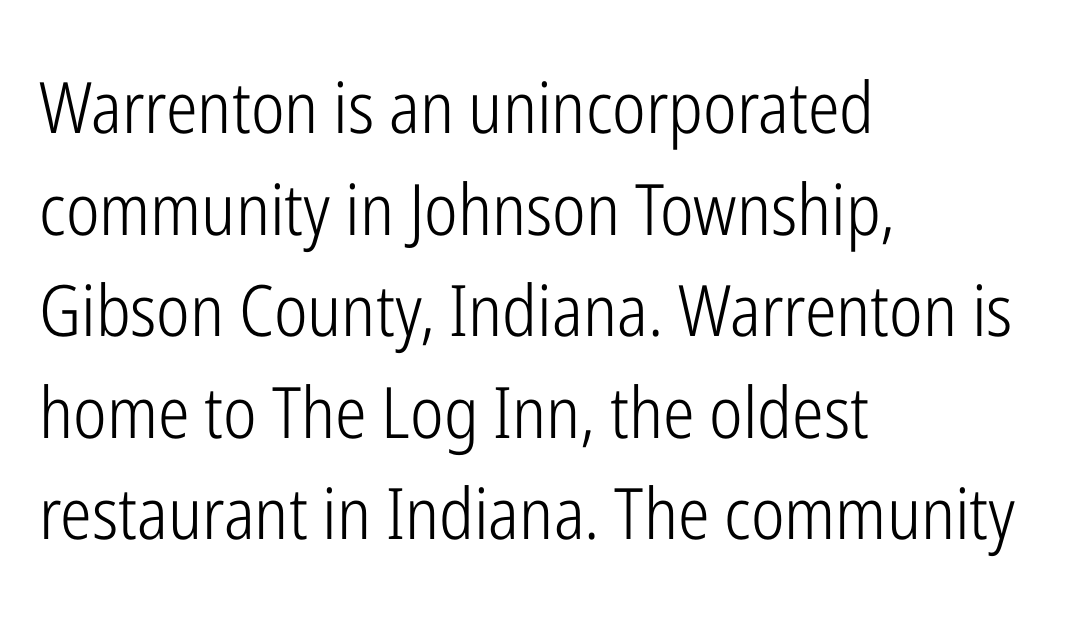
{"serif": "no", "italic": "no", "bold": "no", "weight": "light", "width": "condensed", "stroke_contrast": "low", "x_height": "medium", "monospaced": "no", "underline": "no", "align": "left", "line_spacing": "normal", "line_spacing_ratio": 1.43, "letter_spacing": "normal", "letter_spacing_em": 0.0, "glyph_px": 71}
